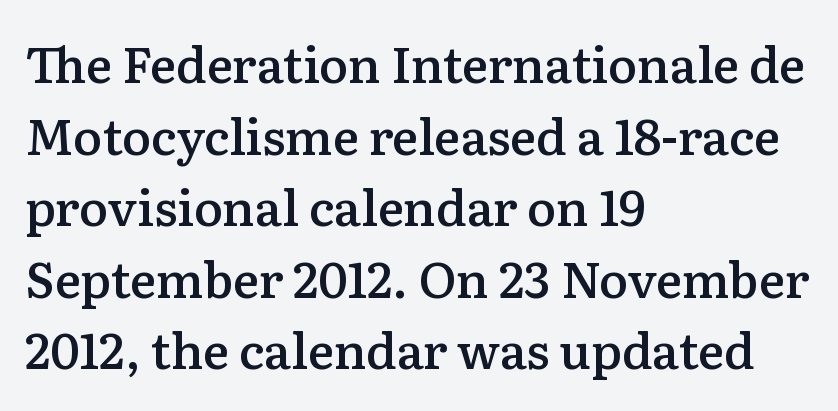
Q: Is the text bold? A: Semi-bold.
Q: Is the text italic (slanted)? A: No, it is upright.
Q: Is the typeface a serif or a sans-serif typeface? A: Serif.
Q: Is the text underlined? A: No.
Q: How is the paragraph aligned? A: Left-aligned.
Q: Is the spacing between letters normal or unusually wide? A: Normal.
Q: Is the spacing between lines tight, normal or loose? A: Normal.
Q: Width (condensed, normal, or wide)? A: Normal.
Q: Stroke contrast? A: Low.
Q: x-height? A: Medium.
Q: Monospaced? A: No.
